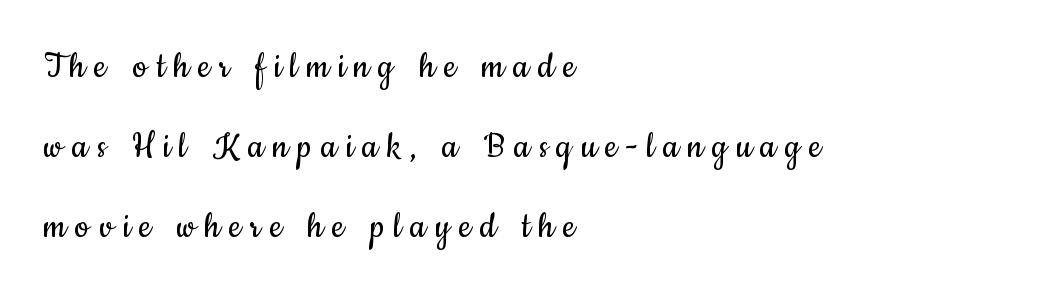
Q: Is the text bold? A: No.
Q: Is the text italic (slanted)? A: Yes.
Q: Is the typeface a serif or a sans-serif typeface? A: Sans-serif.
Q: Is the text underlined? A: No.
Q: How is the paragraph aligned? A: Left-aligned.
Q: Is the spacing between letters normal or unusually wide? A: Unusually wide.
Q: Is the spacing between lines tight, normal or loose? A: Loose.
Q: Width (condensed, normal, or wide)? A: Condensed.
Q: Stroke contrast? A: Low.
Q: x-height? A: Small.
Q: Monospaced? A: No.
